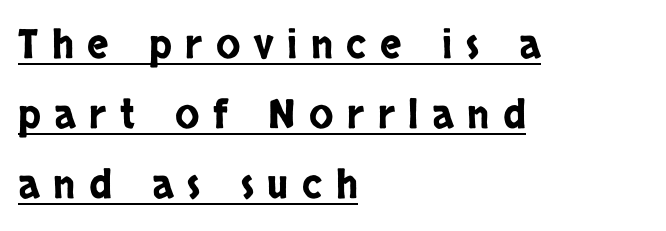
Q: Is the text italic (slanted)? A: No, it is upright.
Q: Is the typeface a serif or a sans-serif typeface? A: Sans-serif.
Q: Is the text underlined? A: Yes.
Q: How is the paragraph aligned? A: Left-aligned.
Q: Is the spacing between letters normal or unusually wide? A: Unusually wide.
Q: Width (condensed, normal, or wide)? A: Condensed.
Q: Stroke contrast? A: Low.
Q: x-height? A: Large.
Q: Monospaced? A: No.
